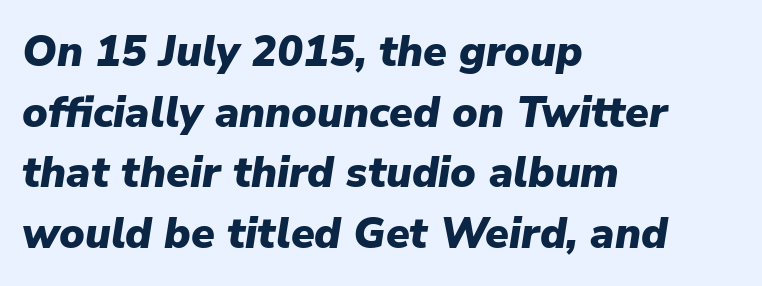
The image shows 43 px heavy type, italic (leaning right); set left-aligned, normal line spacing (1.41x), normal letter spacing, not underlined; low stroke contrast and a medium x-height.
